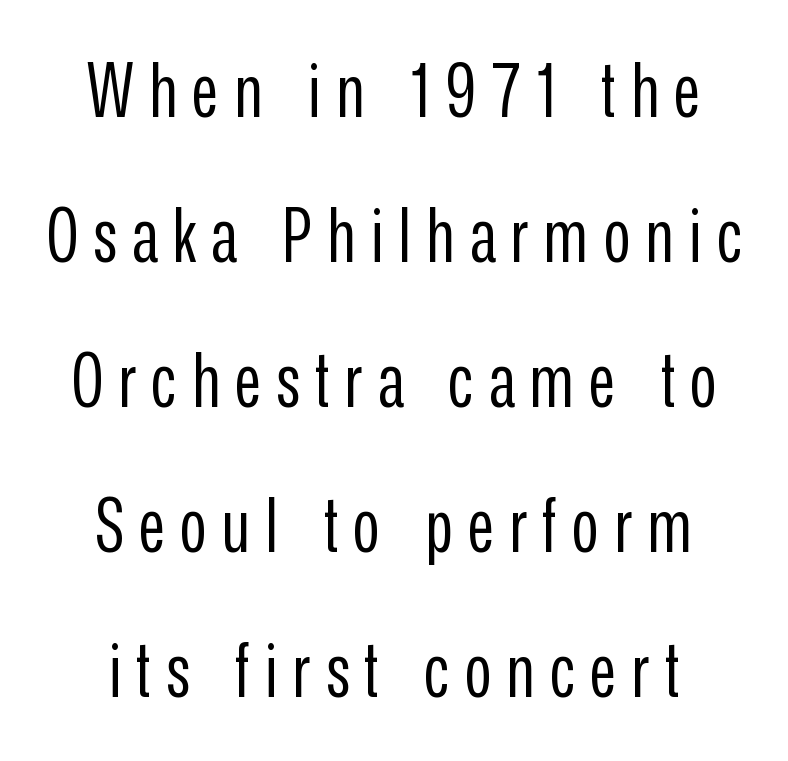
{"serif": "no", "italic": "no", "bold": "no", "weight": "regular", "width": "condensed", "stroke_contrast": "low", "x_height": "medium", "monospaced": "no", "underline": "no", "line_spacing": "loose", "line_spacing_ratio": 1.96, "letter_spacing": "wide", "letter_spacing_em": 0.2, "glyph_px": 74}
